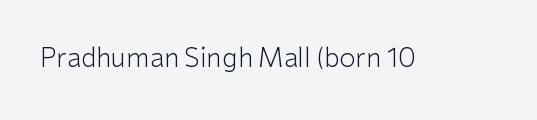
Q: Is the text bold? A: No.
Q: Is the text italic (slanted)? A: No, it is upright.
Q: Is the text underlined? A: No.
Q: Is the spacing between letters normal or unusually wide? A: Normal.
